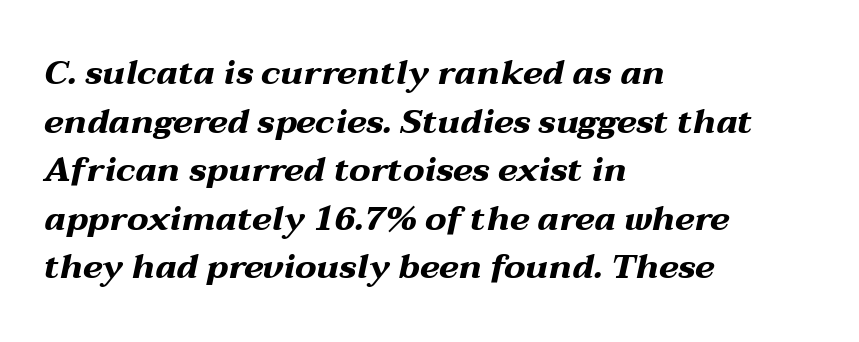
The image shows 34 px bold, wide type, italic (leaning right); set left-aligned, normal line spacing (1.43x), normal letter spacing, not underlined; medium stroke contrast and a medium x-height.
